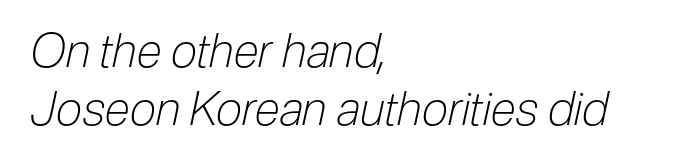
The image shows 47 px light, condensed type, italic (leaning right); set left-aligned, line spacing 1.23x, normal letter spacing, not underlined; low stroke contrast and a medium x-height.
